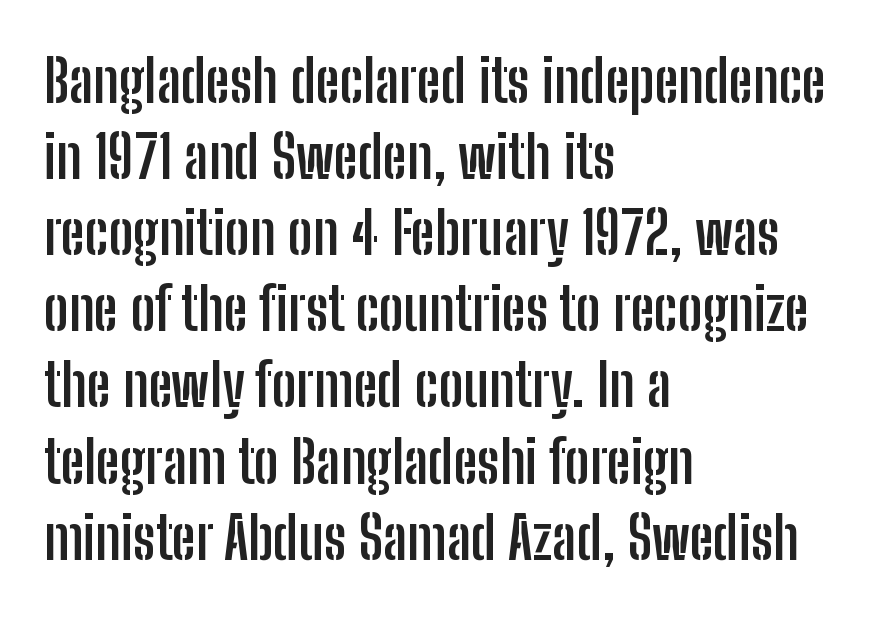
I'd call this a sans setting — the letters go barefoot. The string is rendered with underlining switched off. These lines carry a lot of weight — the face is fully bold. In CSS terms this would be text-align: left. Notice how descenders clear the ascenders below comfortably — that's standard leading. Each word holds together tightly as a unit, with standard inter-letter gaps.
